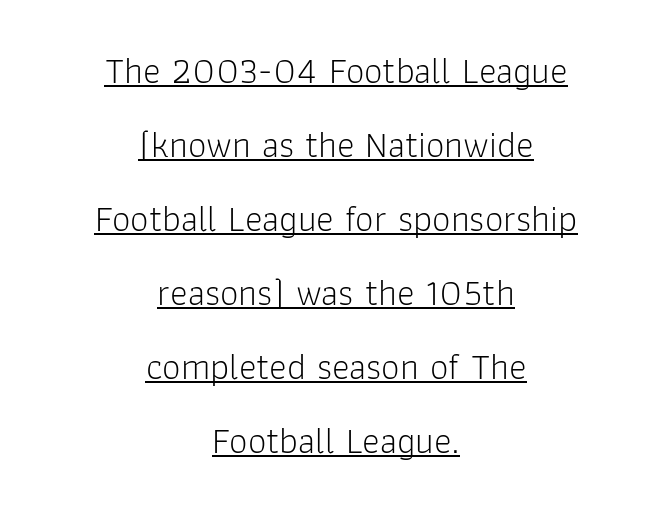
Q: Is the text bold? A: No.
Q: Is the text italic (slanted)? A: No, it is upright.
Q: Is the typeface a serif or a sans-serif typeface? A: Sans-serif.
Q: Is the text underlined? A: Yes.
Q: How is the paragraph aligned? A: Centered.
Q: Is the spacing between letters normal or unusually wide? A: Normal.
Q: Is the spacing between lines tight, normal or loose? A: Loose.
Q: Width (condensed, normal, or wide)? A: Normal.
Q: Stroke contrast? A: Low.
Q: x-height? A: Medium.
Q: Monospaced? A: No.
